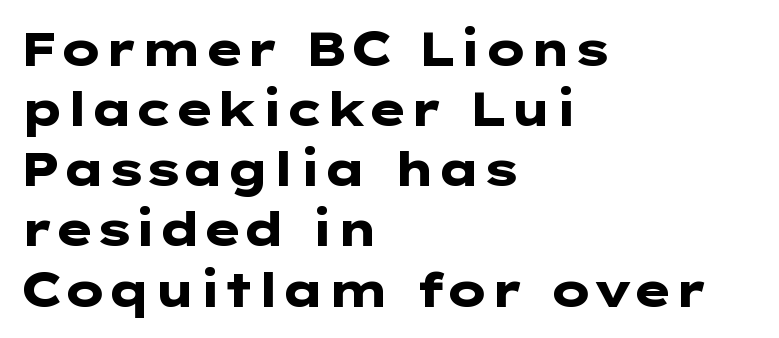
Weight check: bold — yes, fully. Ascenders rise straight up at ninety degrees. This block has exactly the height ordinary leading produces. What stands out about the letter spacing? Nothing — it is the standard amount. This is sans-serif lettering, the kind often seen on screens and signage.
